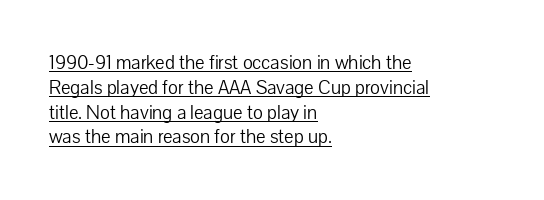
Summary of weight: not heavy and not bold. The specimen reads as upright at a glance. Somebody hit Ctrl+U on this one — the words are underlined. Compared with typical body copy, the letter spacing here is the same. Typeset ragged right — the left edge is the straight one.
